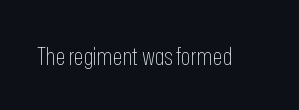
The image shows 25 px text type, upright; set normal letter spacing, not underlined.
